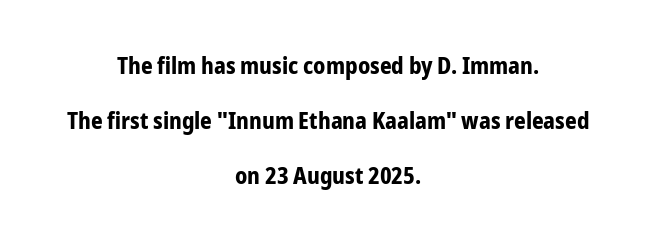
{"italic": "no", "bold": "yes", "underline": "no", "align": "center", "line_spacing": "loose", "line_spacing_ratio": 2.4, "letter_spacing": "normal", "letter_spacing_em": 0.0, "glyph_px": 23}
